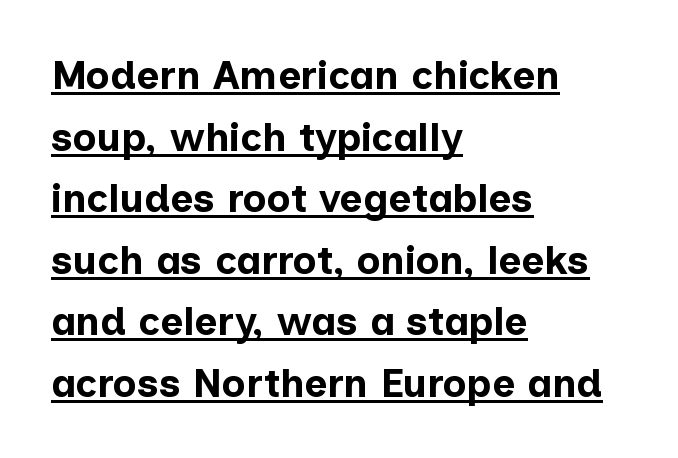
The image shows 40 px bold sans-serif type, upright; set left-aligned, normal line spacing (1.54x), normal letter spacing, underlined; low stroke contrast and a medium x-height.
